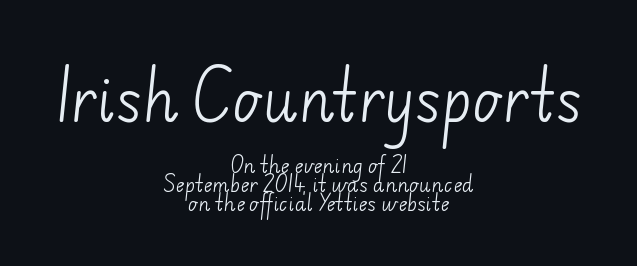
The image shows 57 px light sans-serif type; set centered, tight line spacing (0.98x), normal letter spacing, not underlined; the first (top) block is 3.0x larger; low stroke contrast and a small x-height.
